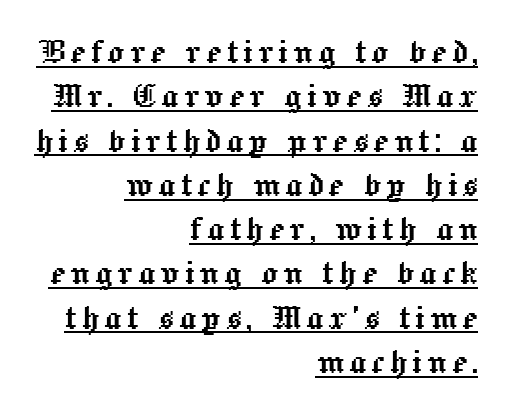
The image shows 41 px text type, upright; set right-aligned, tight line spacing (1.08x), underlined; a medium x-height.
